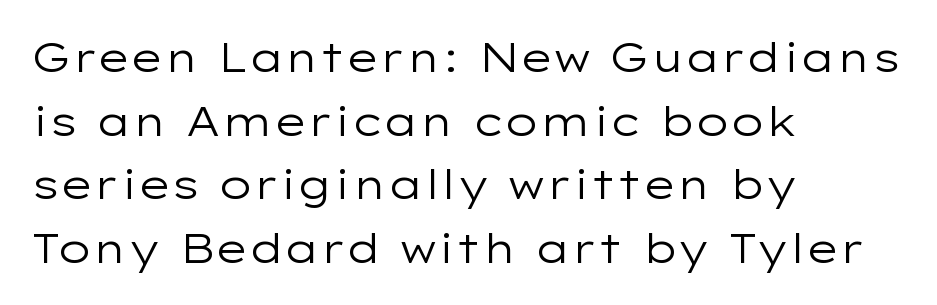
Q: Is the text bold? A: No.
Q: Is the text italic (slanted)? A: No, it is upright.
Q: Is the typeface a serif or a sans-serif typeface? A: Sans-serif.
Q: Is the text underlined? A: No.
Q: How is the paragraph aligned? A: Left-aligned.
Q: Is the spacing between letters normal or unusually wide? A: Normal.
Q: Is the spacing between lines tight, normal or loose? A: Normal.
Q: Width (condensed, normal, or wide)? A: Wide.
Q: Stroke contrast? A: Low.
Q: x-height? A: Medium.
Q: Monospaced? A: No.
